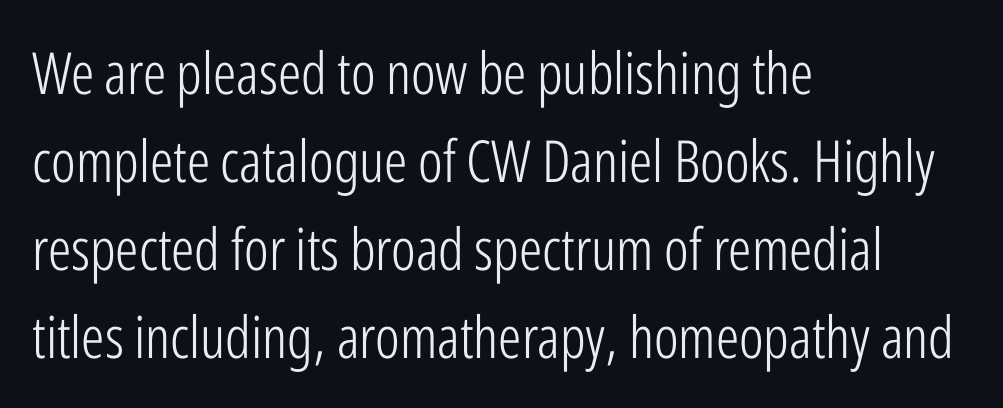
{"serif": "no", "italic": "no", "bold": "no", "weight": "light", "width": "condensed", "stroke_contrast": "low", "x_height": "medium", "monospaced": "no", "underline": "no", "align": "left", "line_spacing": "normal", "line_spacing_ratio": 1.52, "letter_spacing": "normal", "letter_spacing_em": 0.0, "glyph_px": 58}
